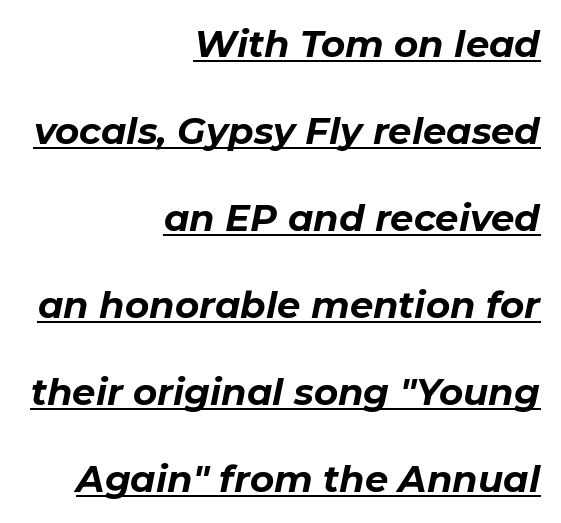
Q: Is the text bold? A: Yes.
Q: Is the text italic (slanted)? A: Yes, it leans right by about 11 degrees.
Q: Is the text underlined? A: Yes.
Q: How is the paragraph aligned? A: Right-aligned.
Q: Is the spacing between letters normal or unusually wide? A: Normal.
Q: Is the spacing between lines tight, normal or loose? A: Loose.
Q: Width (condensed, normal, or wide)? A: Normal.
Q: Stroke contrast? A: Low.
Q: x-height? A: Medium.
Q: Monospaced? A: No.
